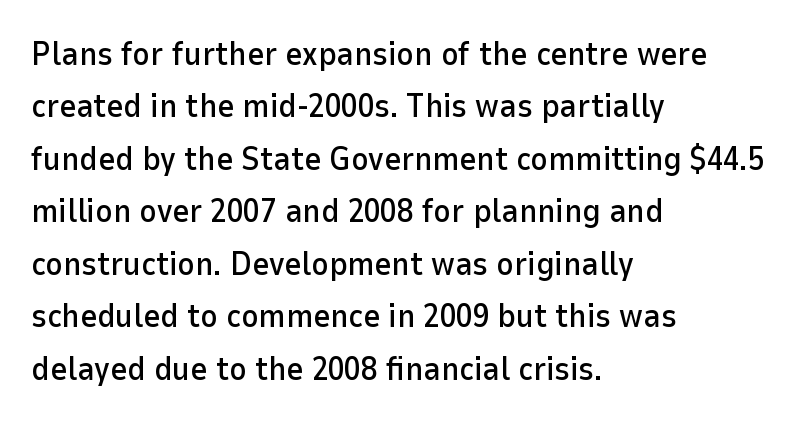
Q: Is the text italic (slanted)? A: No, it is upright.
Q: Is the typeface a serif or a sans-serif typeface? A: Sans-serif.
Q: Is the text underlined? A: No.
Q: How is the paragraph aligned? A: Left-aligned.
Q: Is the spacing between letters normal or unusually wide? A: Normal.
Q: Is the spacing between lines tight, normal or loose? A: Normal.
Q: Width (condensed, normal, or wide)? A: Normal.
Q: Stroke contrast? A: Low.
Q: x-height? A: Medium.
Q: Monospaced? A: No.
